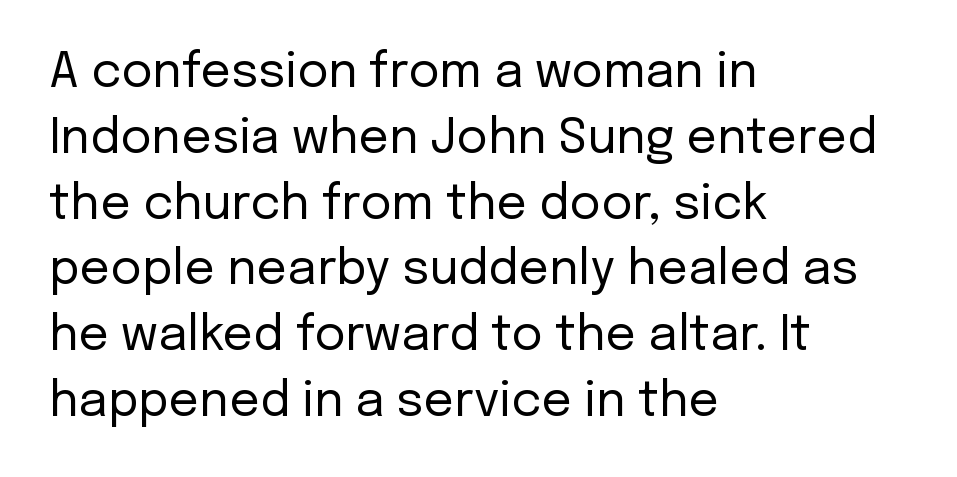
The image shows 48 px regular-weight sans-serif type, upright; set left-aligned, normal line spacing (1.37x), normal letter spacing, not underlined; low stroke contrast and a medium x-height.
